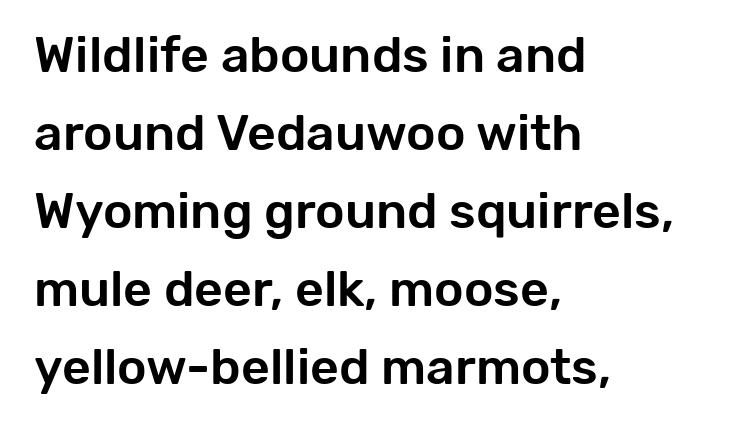
{"serif": "no", "italic": "no", "width": "normal", "stroke_contrast": "low", "x_height": "medium", "monospaced": "no", "underline": "no", "align": "left", "line_spacing": "normal", "line_spacing_ratio": 1.56, "letter_spacing": "normal", "letter_spacing_em": 0.0, "glyph_px": 50}
